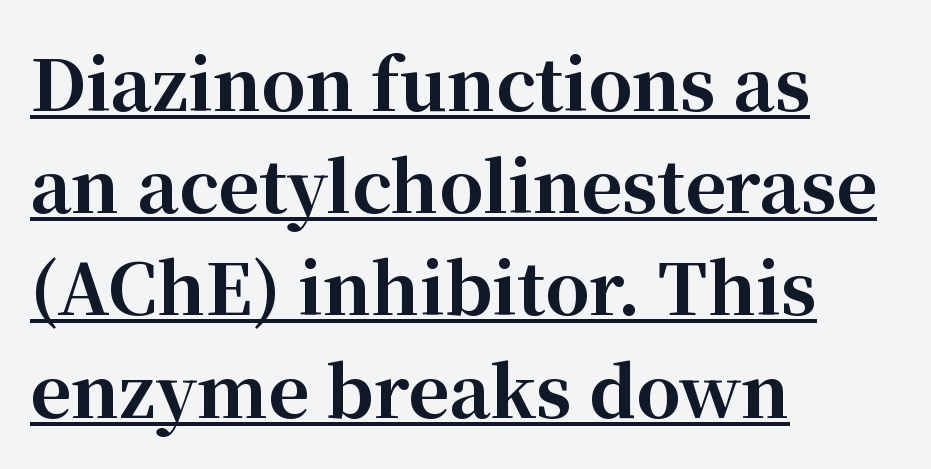
You could call the tracking neutral — neither tight nor loose. You can see a thin bar hugging the bottom of the glyphs. The passage shown is emphatically bold. Summary of vertical rhythm: regular, with standard interline spacing. Horizontally, the lines are justified to the leading edge only. The axis of the letterforms is exactly vertical.
